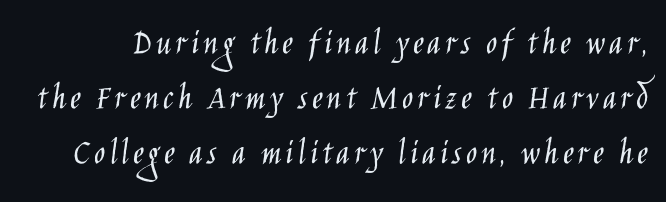
Does the type have serifs? No, each stem ends abruptly. The specimen omits any rule beneath the text block's lines. Stroke mass is kept to a normal reading level or below. Leading: standard.
